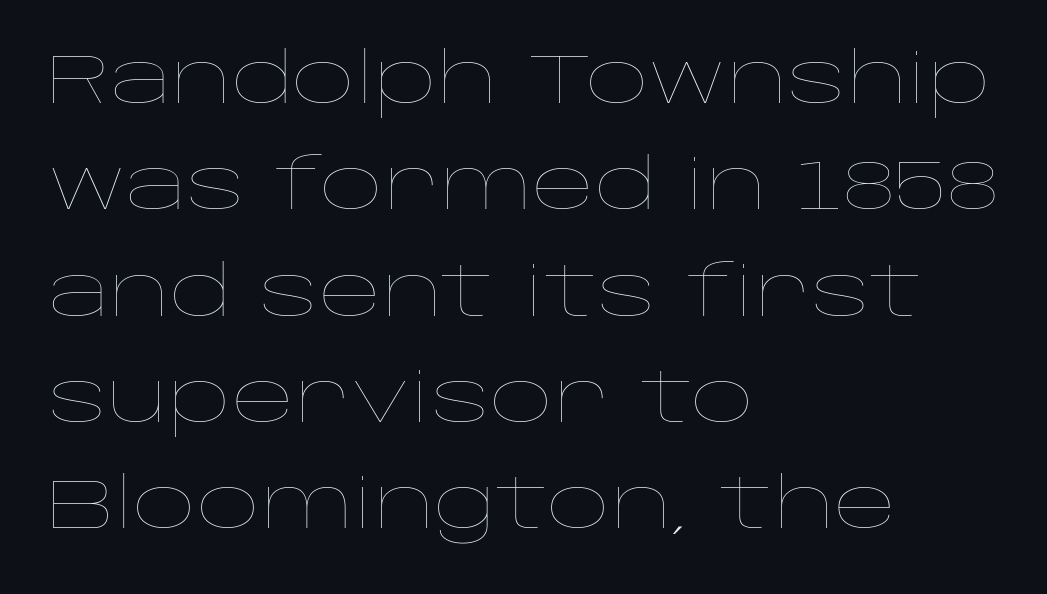
Q: Is the text bold? A: No.
Q: Is the text italic (slanted)? A: No, it is upright.
Q: Is the text underlined? A: No.
Q: How is the paragraph aligned? A: Left-aligned.
Q: Is the spacing between letters normal or unusually wide? A: Normal.
Q: Is the spacing between lines tight, normal or loose? A: Normal.
Q: Width (condensed, normal, or wide)? A: Wide.
Q: Stroke contrast? A: Low.
Q: x-height? A: Large.
Q: Monospaced? A: No.
